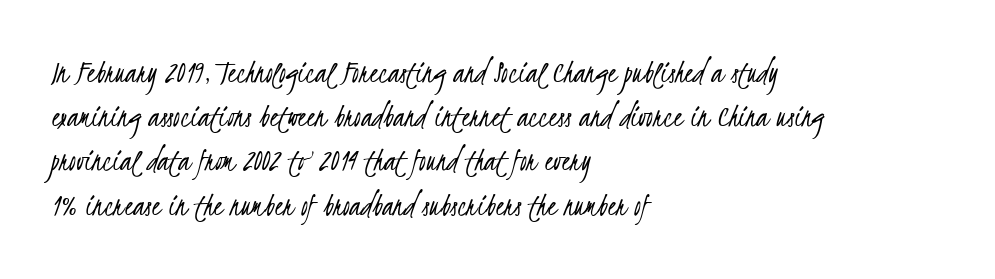
Q: Is the text bold? A: No.
Q: Is the typeface a serif or a sans-serif typeface? A: Sans-serif.
Q: Is the text underlined? A: No.
Q: How is the paragraph aligned? A: Left-aligned.
Q: Is the spacing between letters normal or unusually wide? A: Normal.
Q: Is the spacing between lines tight, normal or loose? A: Normal.
Q: Width (condensed, normal, or wide)? A: Condensed.
Q: Stroke contrast? A: Low.
Q: x-height? A: Small.
Q: Monospaced? A: No.
